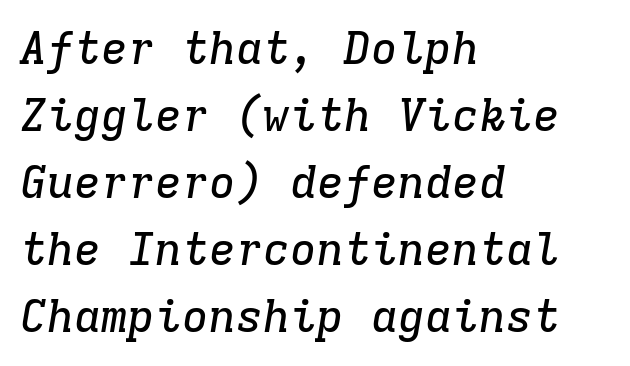
Whoever set this chose a conventional vertical rhythm. The rendering uses typewriter-style spacing with identical character cells. Tracking value appears to be zero — textbook default spacing. The rendering applies a slant to the glyphs. Little horizontal feet cap the strokes, marking this as serif type. Underline: absent.
